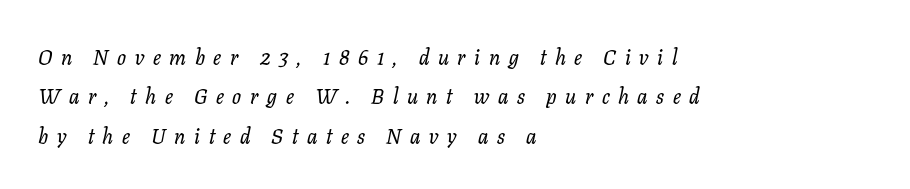
Q: Is the text italic (slanted)? A: Yes, it leans right by about 11 degrees.
Q: Is the text underlined? A: No.
Q: How is the paragraph aligned? A: Left-aligned.
Q: Is the spacing between letters normal or unusually wide? A: Unusually wide.
